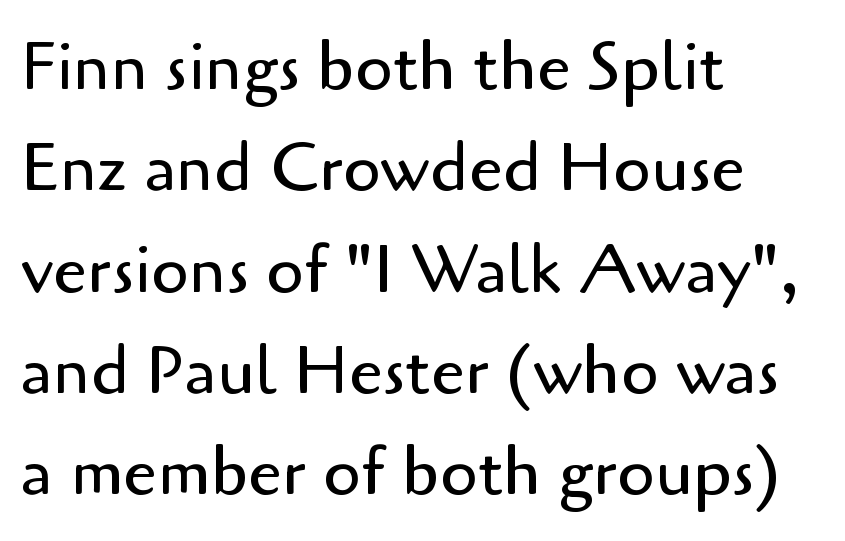
The image shows 68 px regular-weight sans-serif type, upright; set left-aligned, normal line spacing (1.49x), normal letter spacing, not underlined; low stroke contrast and a small x-height.
